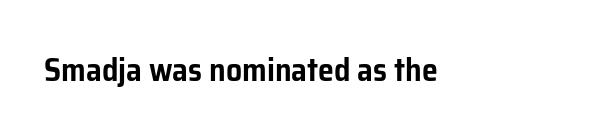
The image shows 32 px sans-serif type, upright; set normal letter spacing, not underlined; low stroke contrast and a medium x-height.
